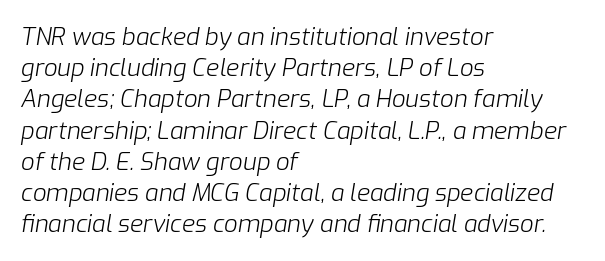
The image shows 24 px text type, italic (leaning right); set left-aligned, normal line spacing (1.3x), normal letter spacing, not underlined.
